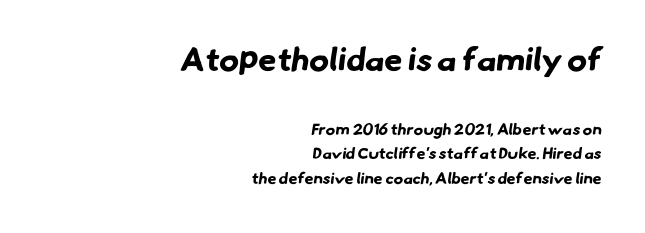
{"serif": "no", "bold": "yes", "weight": "bold", "width": "normal", "stroke_contrast": "low", "x_height": "small", "monospaced": "no", "underline": "no", "align": "right", "line_spacing": "normal", "line_spacing_ratio": 1.55, "letter_spacing": "normal", "letter_spacing_em": 0.0, "larger_block": "first", "size_ratio": 2.06, "glyph_px": 33}
